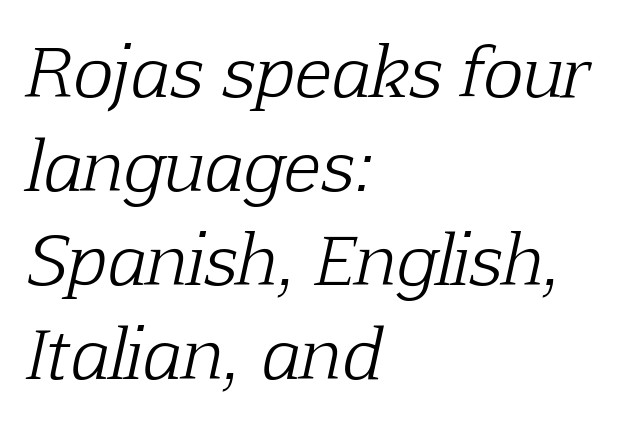
Q: Is the text bold? A: No.
Q: Is the text italic (slanted)? A: Yes, it leans right by about 12 degrees.
Q: Is the typeface a serif or a sans-serif typeface? A: Serif.
Q: Is the text underlined? A: No.
Q: How is the paragraph aligned? A: Left-aligned.
Q: Is the spacing between letters normal or unusually wide? A: Normal.
Q: Is the spacing between lines tight, normal or loose? A: Normal.
Q: Width (condensed, normal, or wide)? A: Normal.
Q: Stroke contrast? A: Low.
Q: x-height? A: Medium.
Q: Monospaced? A: No.
